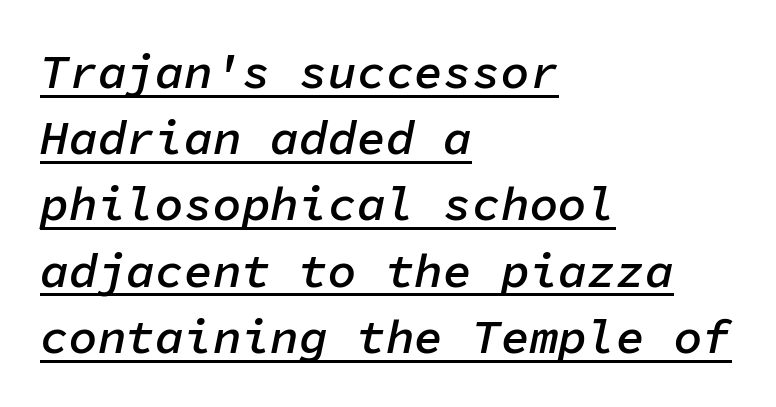
{"italic": "yes", "lean": "right", "slant_degrees": 11, "bold": "semi", "weight": "semibold", "width": "normal", "stroke_contrast": "low", "x_height": "medium", "monospaced": "yes", "underline": "yes", "align": "left", "line_spacing": "normal", "line_spacing_ratio": 1.38, "letter_spacing": "normal", "letter_spacing_em": 0.0, "glyph_px": 48}
